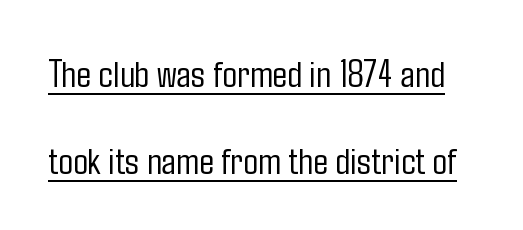
{"serif": "no", "italic": "no", "bold": "no", "weight": "light", "width": "condensed", "stroke_contrast": "low", "x_height": "medium", "monospaced": "no", "underline": "yes", "line_spacing": "loose", "line_spacing_ratio": 2.23, "letter_spacing": "normal", "letter_spacing_em": 0.0, "glyph_px": 39}
